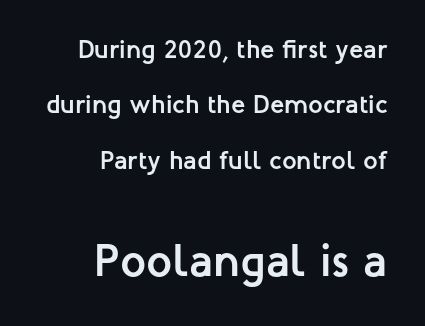
The image shows 46 px semibold sans-serif type, upright; set right-aligned, loose line spacing (2.13x), normal letter spacing, not underlined; the second (bottom) block is 1.77x larger; low stroke contrast and a medium x-height.
